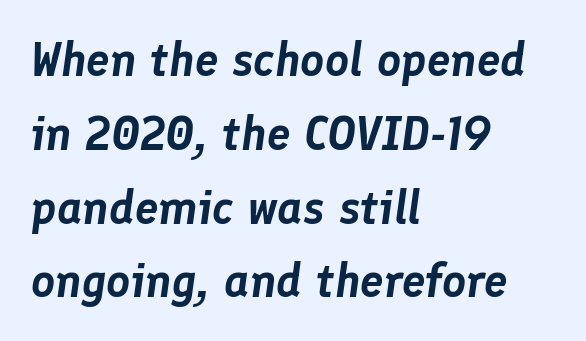
The image shows 47 px text type, italic (leaning right); set left-aligned, normal line spacing (1.57x), normal letter spacing, not underlined; low stroke contrast and a medium x-height.
